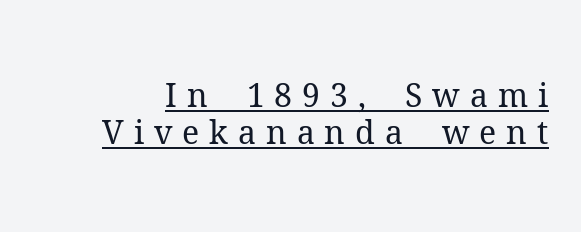
Looks like regular typesetting: each glyph gets only the width it needs. Beneath each row of characters lies a ruled line. Caption: face not bold, strokes unweighted. Look at the bottom of the vertical strokes: they flare into serifs here. If you drew a line through each stem, it would be perfectly vertical. The space between consecutive lines is stingy.
